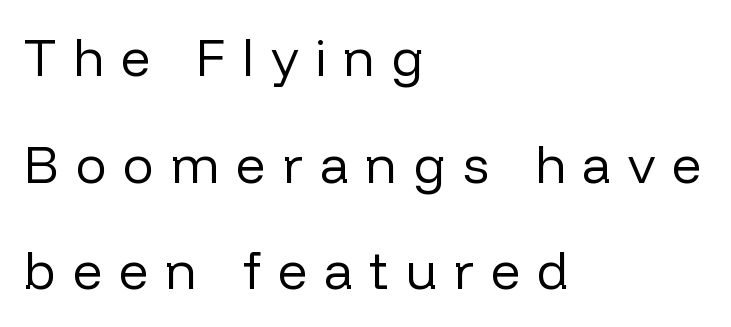
Q: Is the text bold? A: No.
Q: Is the text italic (slanted)? A: No, it is upright.
Q: Is the typeface a serif or a sans-serif typeface? A: Sans-serif.
Q: Is the text underlined? A: No.
Q: How is the paragraph aligned? A: Left-aligned.
Q: Is the spacing between letters normal or unusually wide? A: Unusually wide.
Q: Is the spacing between lines tight, normal or loose? A: Loose.
Q: Width (condensed, normal, or wide)? A: Normal.
Q: Stroke contrast? A: Low.
Q: x-height? A: Medium.
Q: Monospaced? A: No.
